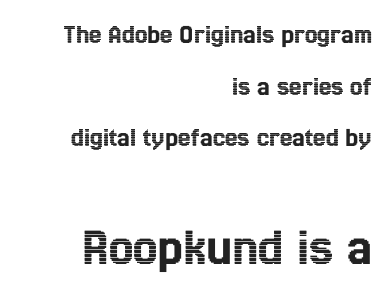
This sample is right-justified, so line beginnings fall wherever the words allow. Looks like regular typesetting: each glyph gets only the width it needs. Posture: vertical. Just letters on the line, the space beneath them empty. How are the letters spaced? Ordinarily, with no added tracking.
